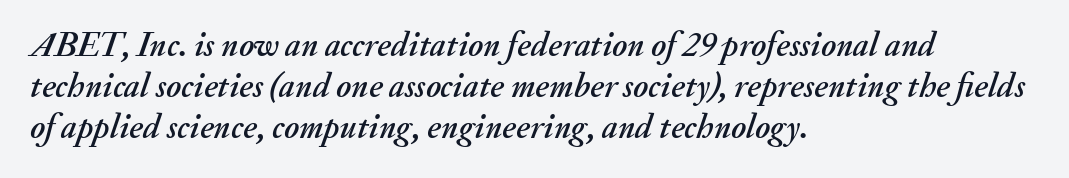
Q: Is the text italic (slanted)? A: Yes, it leans right by about 20 degrees.
Q: Is the text underlined? A: No.
Q: How is the paragraph aligned? A: Left-aligned.
Q: Is the spacing between letters normal or unusually wide? A: Normal.
Q: Width (condensed, normal, or wide)? A: Normal.
Q: Stroke contrast? A: Medium.
Q: x-height? A: Small.
Q: Monospaced? A: No.
